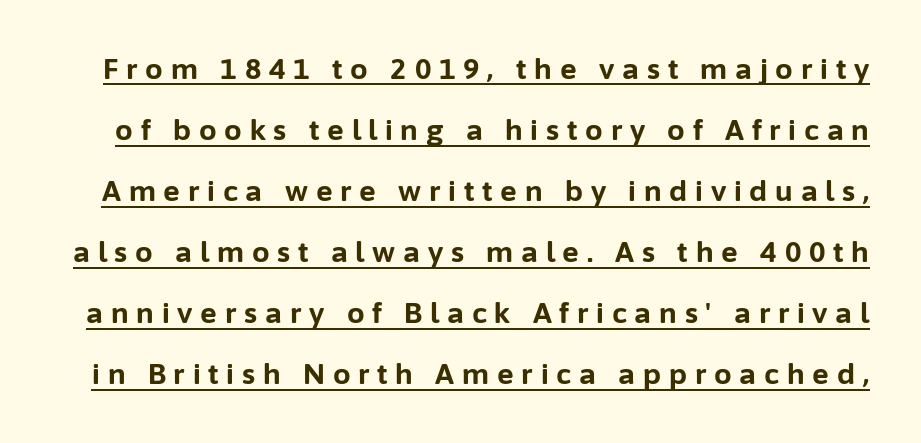
{"serif": "no", "italic": "no", "bold": "yes", "weight": "bold", "width": "normal", "stroke_contrast": "low", "x_height": "medium", "monospaced": "no", "underline": "yes", "line_spacing": "loose", "line_spacing_ratio": 2.18, "letter_spacing": "wide", "letter_spacing_em": 0.28, "glyph_px": 28}
